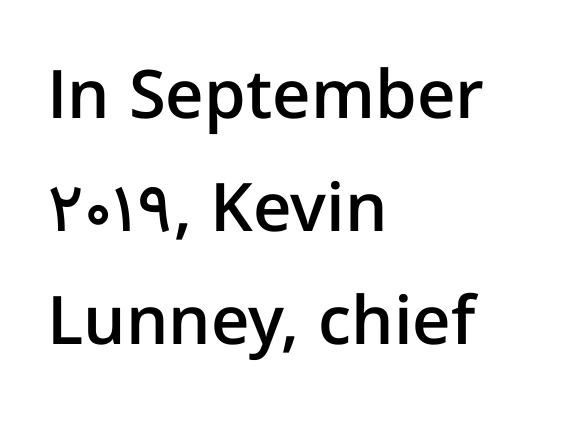
Q: Is the text bold? A: Semi-bold.
Q: Is the text italic (slanted)? A: No, it is upright.
Q: Is the typeface a serif or a sans-serif typeface? A: Sans-serif.
Q: Is the text underlined? A: No.
Q: How is the paragraph aligned? A: Left-aligned.
Q: Is the spacing between letters normal or unusually wide? A: Normal.
Q: Is the spacing between lines tight, normal or loose? A: Normal.
Q: Width (condensed, normal, or wide)? A: Normal.
Q: Stroke contrast? A: Low.
Q: x-height? A: Medium.
Q: Monospaced? A: No.
